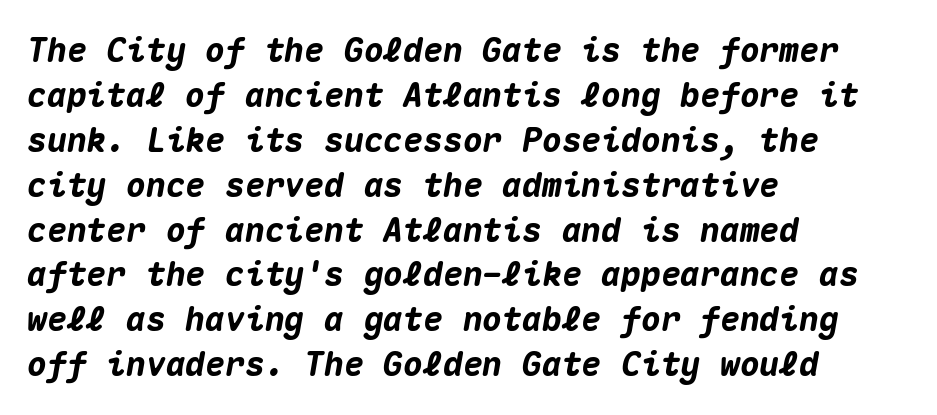
Q: Is the text bold? A: Yes.
Q: Is the text italic (slanted)? A: Yes, it leans right by about 10 degrees.
Q: Is the text underlined? A: No.
Q: How is the paragraph aligned? A: Left-aligned.
Q: Is the spacing between letters normal or unusually wide? A: Normal.
Q: Is the spacing between lines tight, normal or loose? A: Normal.
Q: Width (condensed, normal, or wide)? A: Normal.
Q: Stroke contrast? A: Medium.
Q: x-height? A: Medium.
Q: Monospaced? A: Yes.
